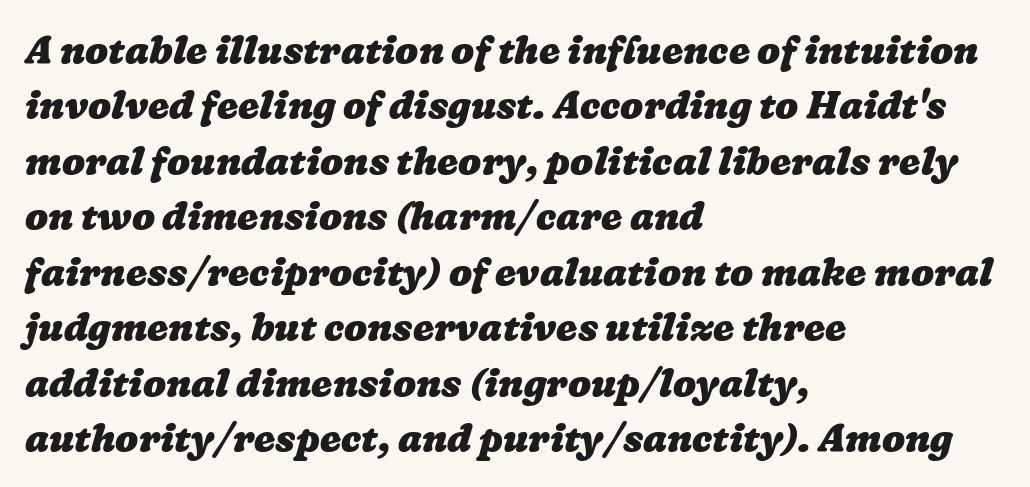
The letters advance in unequal steps, a hallmark of proportional type. Heft: maximum for text — a bold. Students, observe: this is what conventionally led text looks like. Which margin do the lines hug? The left one — the right edge is uneven.
